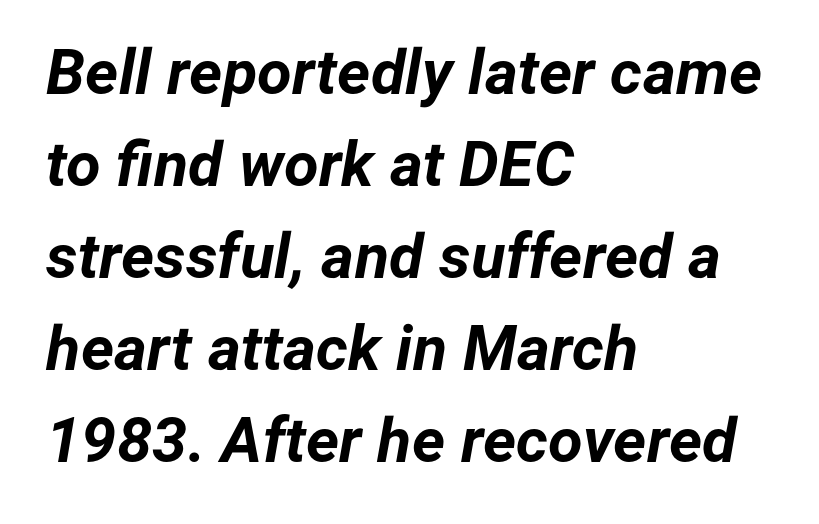
Strokes here are thick enough to call this a true bold. One glance says typical: line gaps are just what's usual. Posture: slanted. Beneath every word, the page is bare. Default kerning and tracking; the words read as compact shapes. The typesetter chose a ragged-right arrangement here.
